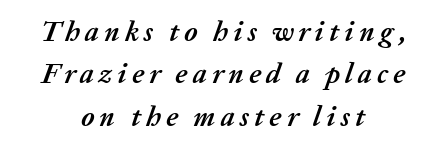
The image shows 28 px semibold type, italic (leaning right); set centered, normal line spacing (1.51x), not underlined; medium stroke contrast and a medium x-height.
